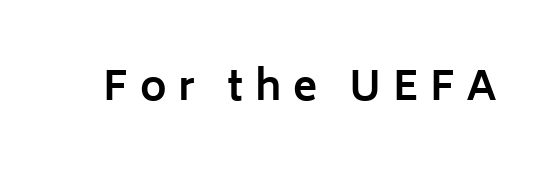
Q: Is the text bold? A: Yes.
Q: Is the text italic (slanted)? A: No, it is upright.
Q: Is the typeface a serif or a sans-serif typeface? A: Sans-serif.
Q: Is the text underlined? A: No.
Q: Is the spacing between letters normal or unusually wide? A: Unusually wide.
Q: Width (condensed, normal, or wide)? A: Normal.
Q: Stroke contrast? A: Low.
Q: x-height? A: Medium.
Q: Monospaced? A: No.
